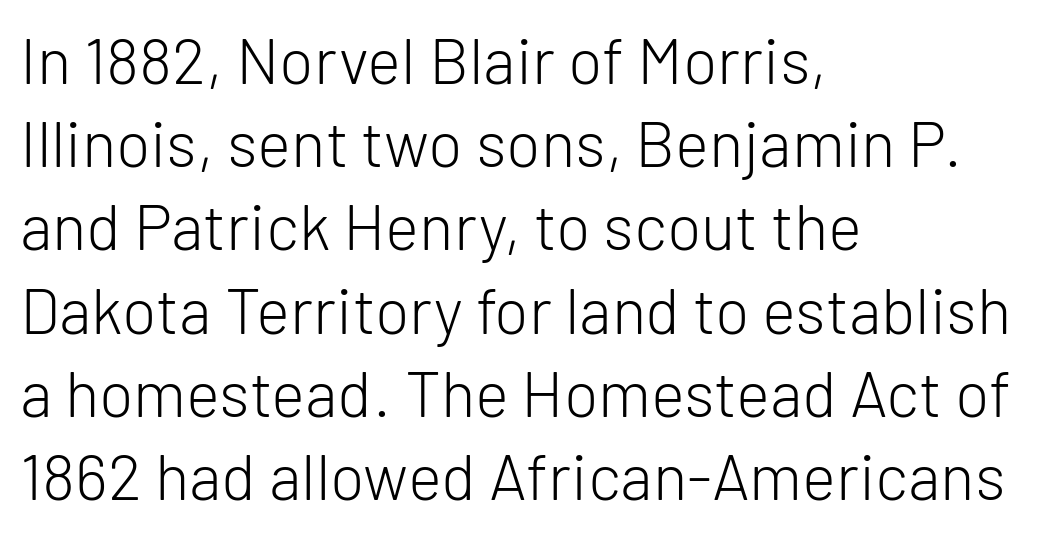
Clear beneath every line of the passage. Is the letter spacing exaggerated? No — it looks like the ordinary default. Typographically, this falls in the sans-serif category. Weight: not bold — regular or lighter. Alignment: flush left. Ascenders rise straight up at ninety degrees.
